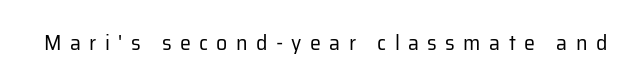
How are the letters spaced? Widely, with obvious added tracking. The letters stand straight up with perfectly vertical stems. The cut favours lightness, reaching ordinary text weight at its darkest. Decoration check: the copy has no underline.
